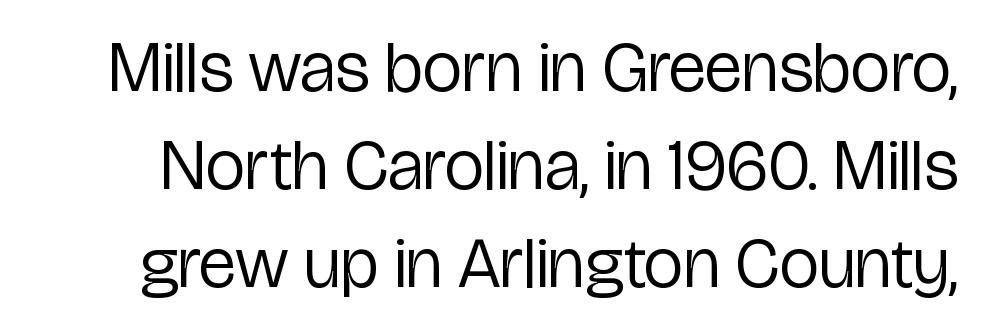
Think of a printed novel: that variable character pitch is what you see here. Upright lettering throughout. Letterform terminals end flat and unadorned throughout the passage. The characters are drawn with everyday or finer stroke widths. This rendering leaves character spacing at its baseline value. Interline gaps are of average width in this sample.
